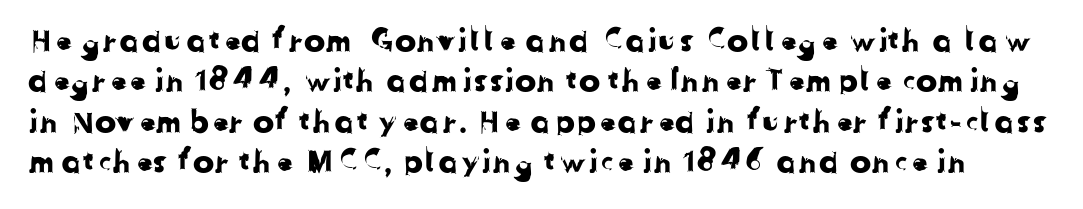
Q: Is the typeface a serif or a sans-serif typeface? A: Sans-serif.
Q: Is the text underlined? A: No.
Q: Is the spacing between letters normal or unusually wide? A: Normal.
Q: Is the spacing between lines tight, normal or loose? A: Normal.
Q: Width (condensed, normal, or wide)? A: Normal.
Q: Stroke contrast? A: Low.
Q: x-height? A: Medium.
Q: Monospaced? A: No.
